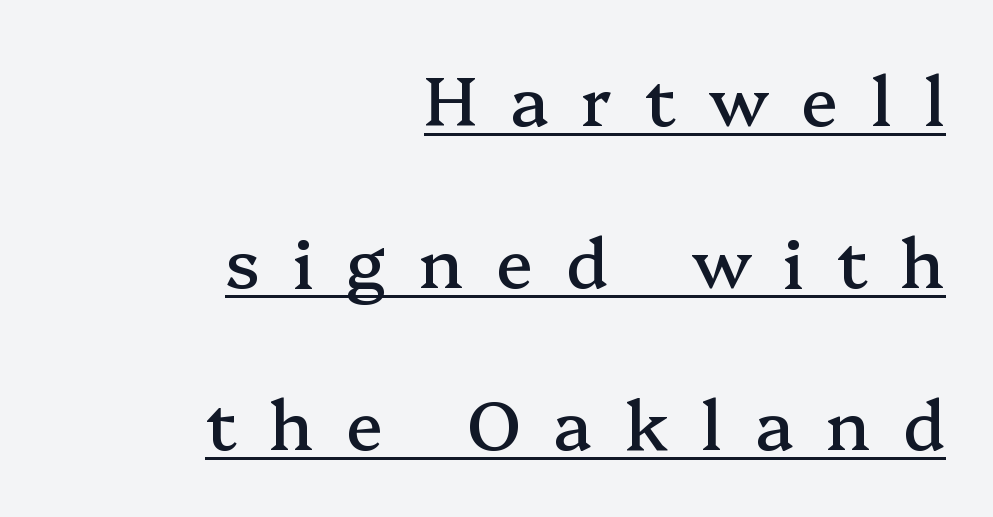
Q: Is the text italic (slanted)? A: No, it is upright.
Q: Is the typeface a serif or a sans-serif typeface? A: Serif.
Q: Is the text underlined? A: Yes.
Q: How is the paragraph aligned? A: Right-aligned.
Q: Is the spacing between letters normal or unusually wide? A: Unusually wide.
Q: Is the spacing between lines tight, normal or loose? A: Loose.
Q: Width (condensed, normal, or wide)? A: Normal.
Q: Stroke contrast? A: Medium.
Q: x-height? A: Medium.
Q: Monospaced? A: No.
